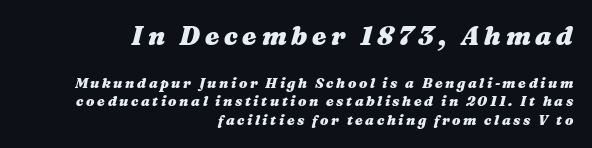
Q: Is the text bold? A: Yes.
Q: Is the text italic (slanted)? A: Yes, it leans right by about 16 degrees.
Q: Is the text underlined? A: No.
Q: How is the paragraph aligned? A: Right-aligned.
Q: Is the spacing between lines tight, normal or loose? A: Normal.
Q: Which block of text is set in a larger size, the first (top) or the second (bottom)? A: The first (top) one.
